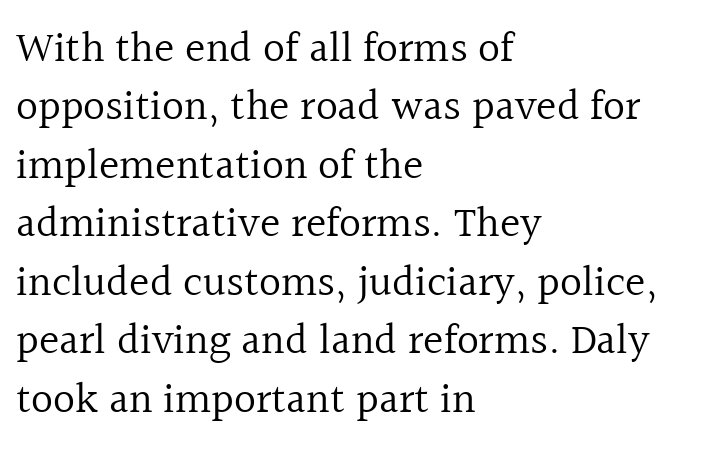
Examine the stroke ends and you'll spot serifs. Short and long lines alike share a common starting point at left. Here the designer chose a conventional face with non-uniform glyph widths. This is not heavy type; no bold has been used.
